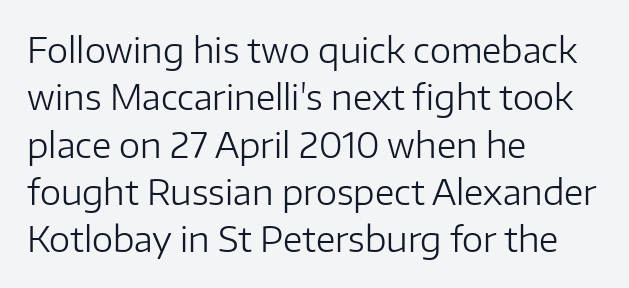
The glyphs in this specimen are sans serif. Rendered with straight, roman letterforms. Which margin do the lines hug? The left one — the right edge is uneven. Glance below the letters and you will spot only blank space.
